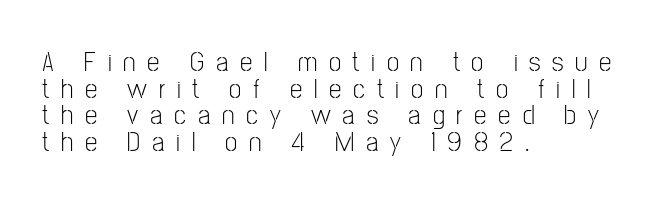
The image shows 28 px light, condensed sans-serif type, upright; set left-aligned, tight line spacing (0.95x), unusually wide letter spacing (+0.42 em), not underlined; low stroke contrast and a medium x-height.
